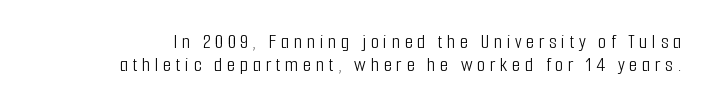
The image shows 21 px text type, upright; set tight line spacing (1.08x), unusually wide letter spacing (+0.22 em), not underlined.
